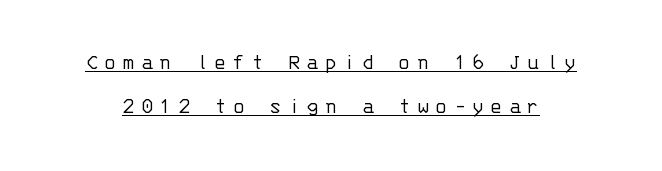
The face looks like a standard text weight, possibly lighter. Notice how a bar underscores the lettering throughout. The designer dialed line spacing up above the default. A typesetter would call this heavily tracked-out type. The axis of the letterforms is exactly vertical.
